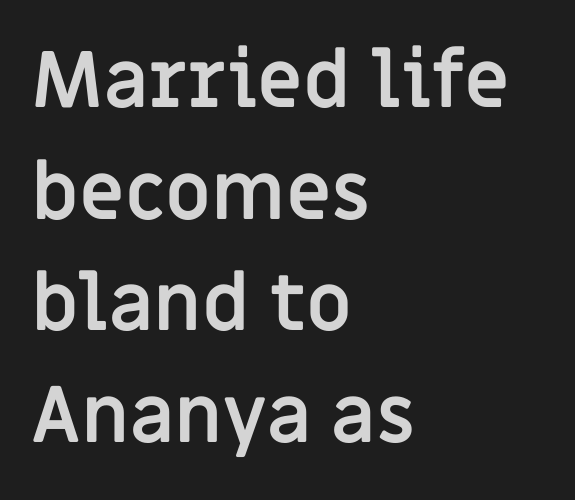
Q: Is the text bold? A: Yes.
Q: Is the text italic (slanted)? A: No, it is upright.
Q: Is the typeface a serif or a sans-serif typeface? A: Sans-serif.
Q: Is the text underlined? A: No.
Q: How is the paragraph aligned? A: Left-aligned.
Q: Is the spacing between letters normal or unusually wide? A: Normal.
Q: Is the spacing between lines tight, normal or loose? A: Normal.
Q: Width (condensed, normal, or wide)? A: Normal.
Q: Stroke contrast? A: Low.
Q: x-height? A: Large.
Q: Monospaced? A: No.
